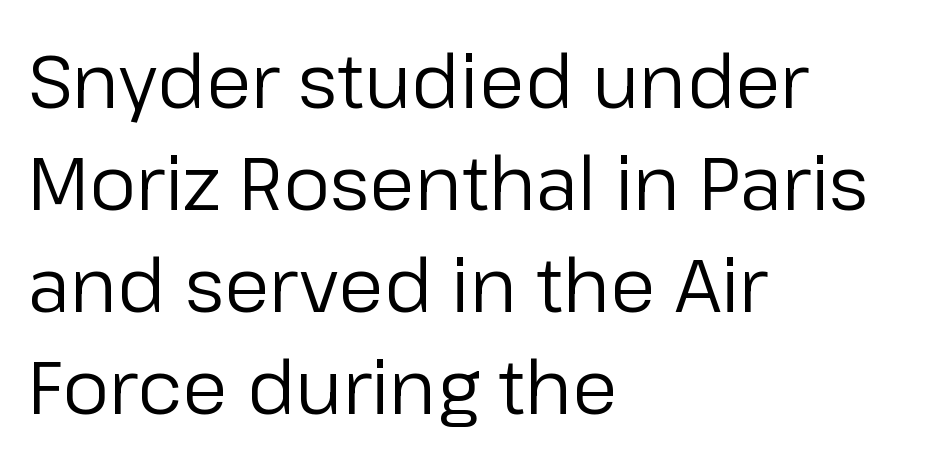
Q: Is the text bold? A: No.
Q: Is the text italic (slanted)? A: No, it is upright.
Q: Is the typeface a serif or a sans-serif typeface? A: Sans-serif.
Q: Is the text underlined? A: No.
Q: How is the paragraph aligned? A: Left-aligned.
Q: Is the spacing between letters normal or unusually wide? A: Normal.
Q: Is the spacing between lines tight, normal or loose? A: Normal.
Q: Width (condensed, normal, or wide)? A: Normal.
Q: Stroke contrast? A: Low.
Q: x-height? A: Medium.
Q: Monospaced? A: No.
